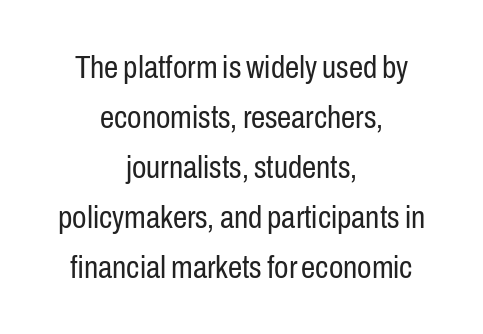
{"serif": "no", "italic": "no", "bold": "no", "weight": "regular", "width": "condensed", "stroke_contrast": "low", "x_height": "medium", "monospaced": "no", "underline": "no", "align": "center", "line_spacing": "normal", "line_spacing_ratio": 1.56, "letter_spacing": "normal", "letter_spacing_em": 0.0, "glyph_px": 32}
